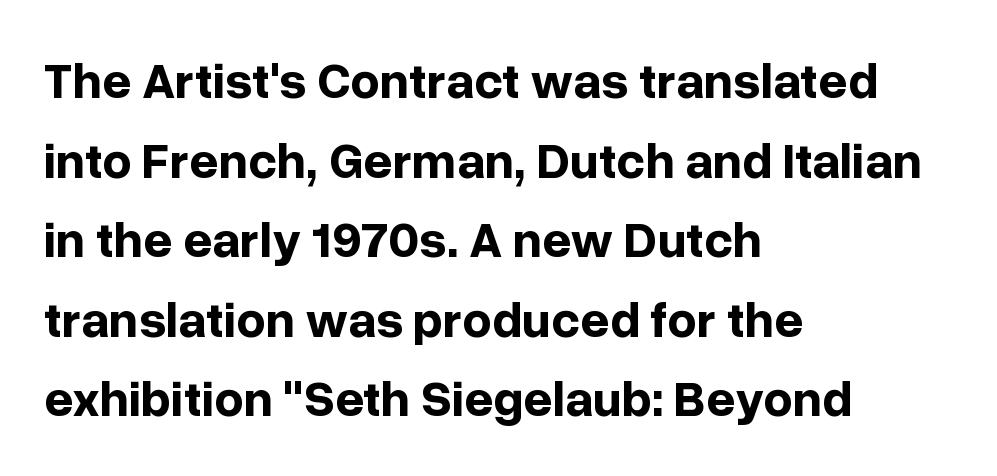
Q: Is the text bold? A: Yes.
Q: Is the text italic (slanted)? A: No, it is upright.
Q: Is the typeface a serif or a sans-serif typeface? A: Sans-serif.
Q: Is the text underlined? A: No.
Q: How is the paragraph aligned? A: Left-aligned.
Q: Is the spacing between letters normal or unusually wide? A: Normal.
Q: Is the spacing between lines tight, normal or loose? A: Normal.
Q: Width (condensed, normal, or wide)? A: Normal.
Q: Stroke contrast? A: Low.
Q: x-height? A: Medium.
Q: Monospaced? A: No.
